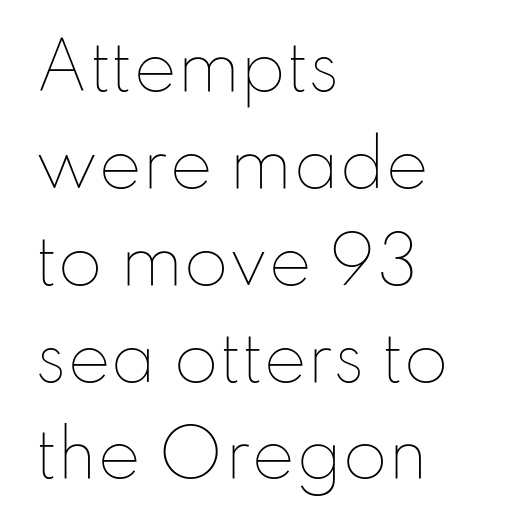
The typography opts for an upright posture over an oblique one. Do the characters align in a grid? No, the font is proportional. Beneath every word, the page is bare. This reads as an unemphasized weight, regular at the heaviest.
